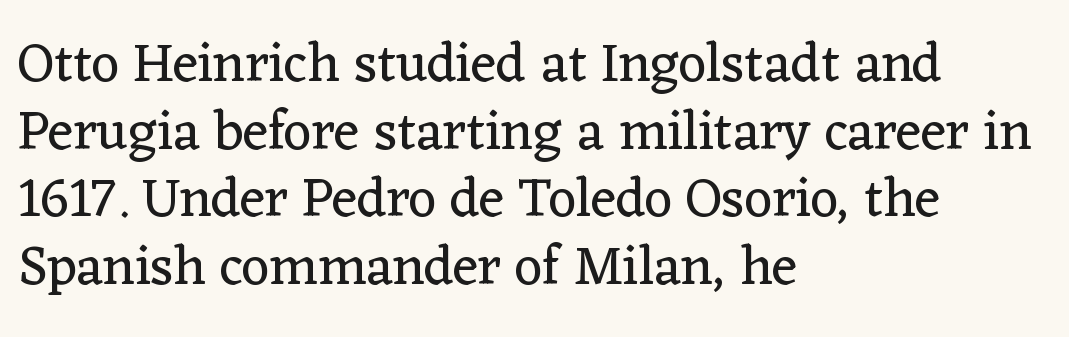
Q: Is the text bold? A: No.
Q: Is the text italic (slanted)? A: No, it is upright.
Q: Is the typeface a serif or a sans-serif typeface? A: Serif.
Q: Is the text underlined? A: No.
Q: How is the paragraph aligned? A: Left-aligned.
Q: Is the spacing between letters normal or unusually wide? A: Normal.
Q: Width (condensed, normal, or wide)? A: Normal.
Q: Stroke contrast? A: Low.
Q: x-height? A: Medium.
Q: Monospaced? A: No.
